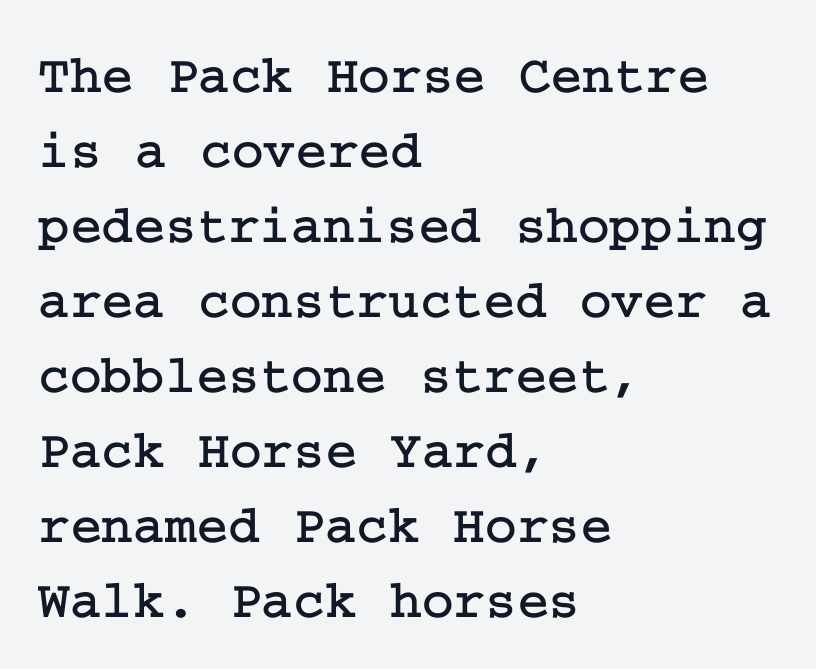
{"serif": "yes", "italic": "no", "width": "normal", "stroke_contrast": "low", "x_height": "medium", "underline": "no", "align": "left", "line_spacing": "normal", "line_spacing_ratio": 1.39, "letter_spacing": "normal", "letter_spacing_em": 0.0, "glyph_px": 54}
